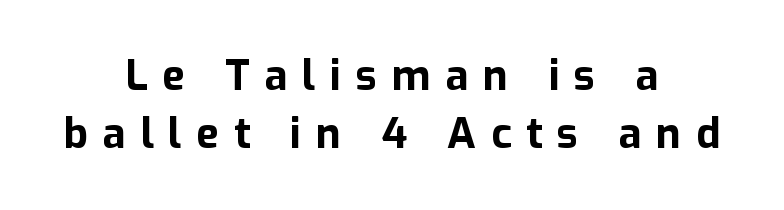
{"serif": "no", "italic": "no", "bold": "yes", "weight": "bold", "width": "normal", "stroke_contrast": "low", "x_height": "medium", "monospaced": "no", "underline": "no", "align": "center", "line_spacing": "normal", "line_spacing_ratio": 1.39, "letter_spacing": "wide", "letter_spacing_em": 0.35, "glyph_px": 42}
